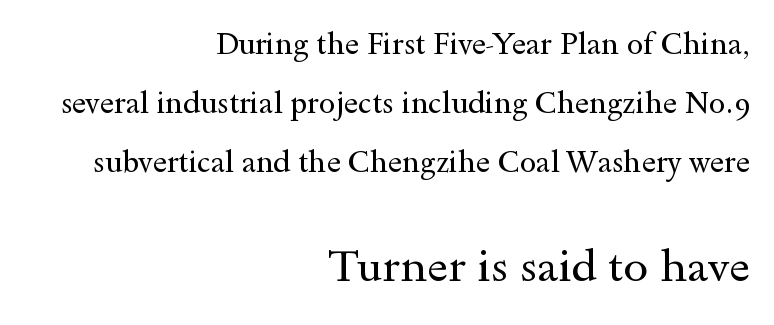
{"serif": "yes", "italic": "no", "bold": "no", "weight": "regular", "width": "wide", "x_height": "small", "monospaced": "no", "underline": "no", "align": "right", "line_spacing": "loose", "line_spacing_ratio": 1.96, "letter_spacing": "normal", "letter_spacing_em": 0.0, "larger_block": "second", "size_ratio": 1.5, "glyph_px": 45}
